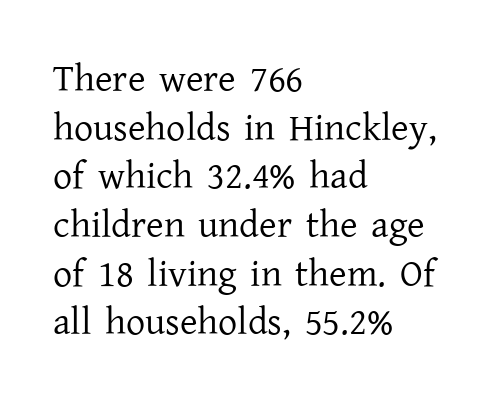
The image shows 38 px regular-weight serif type, upright; set left-aligned, normal line spacing (1.28x), normal letter spacing, not underlined; low stroke contrast and a medium x-height.
